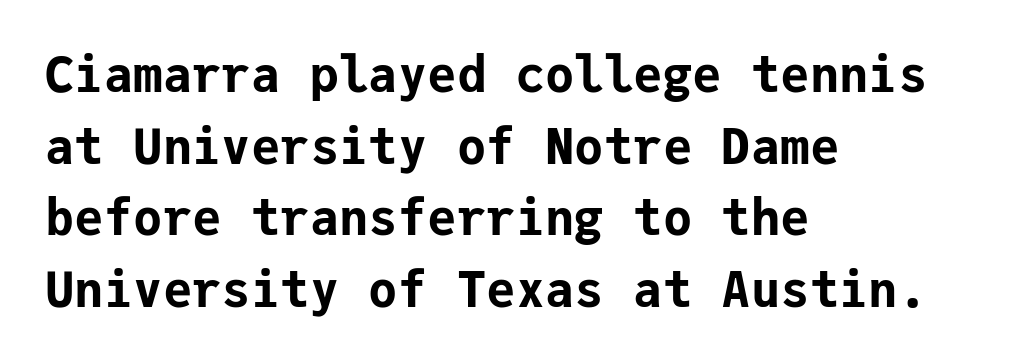
The characters look thick and weighty, a clear bold. The type family on display is of the sans-serif kind. This is the regular roman posture of the typeface. Leading matches the norm, producing a regular column.
